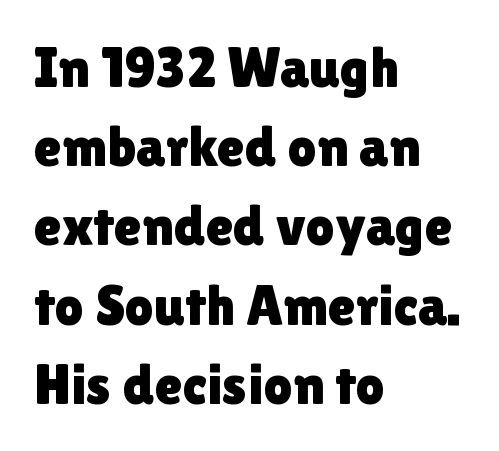
The image shows 57 px sans-serif type, upright; set left-aligned, normal line spacing (1.39x), normal letter spacing, not underlined; a medium x-height.
